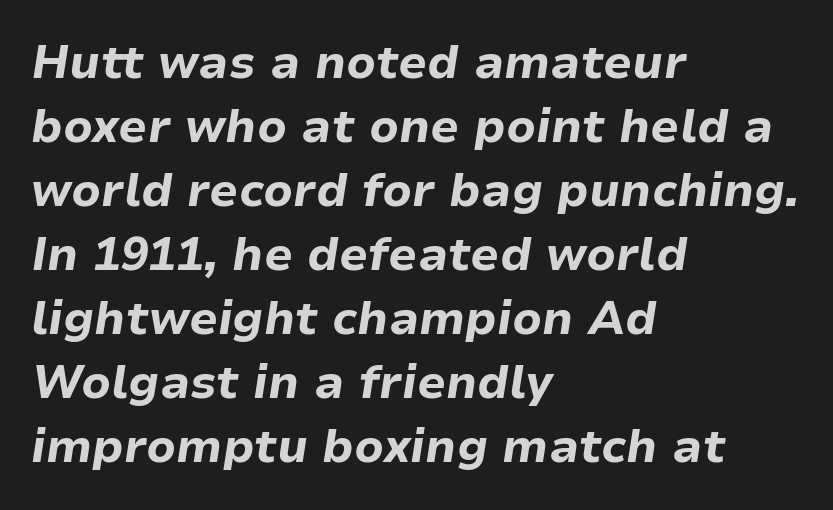
How heavy is the stroke? Heavy — this is a bold. Compared with a centered layout, this one pins lines to the left instead. The gaps between neighbouring characters are ordinary and unremarkable. Italic? Definitely — the glyphs are oblique. The leading is moderate, giving the passage an even texture.
